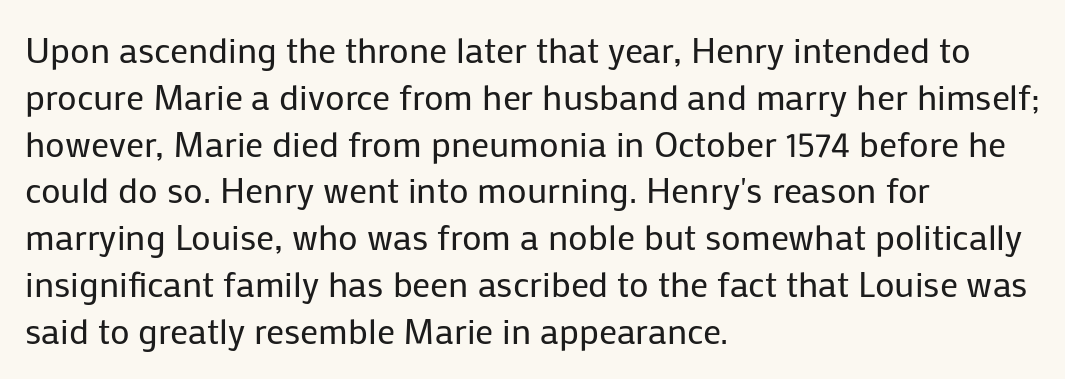
The image shows 36 px regular-weight sans-serif type, upright; set left-aligned, normal line spacing (1.3x), normal letter spacing, not underlined; low stroke contrast and a medium x-height.
